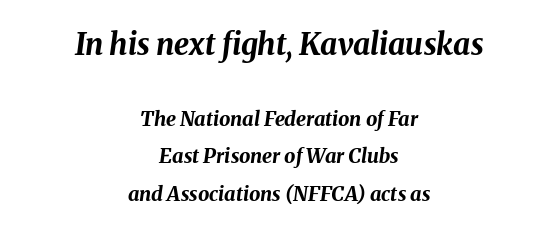
The passage is arranged like a title page — every line centered. Is this a fixed-width face? No — the glyphs have proportional, varying widths. Anything drawn beneath the words? Only blank space. Rendered with sloped, italic letterforms.
